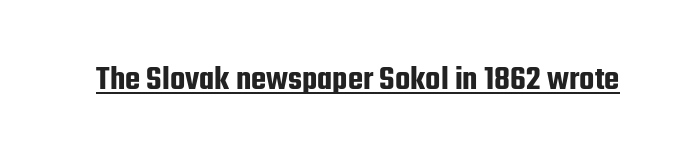
The image shows 35 px condensed sans-serif type, upright; set normal letter spacing, underlined; low stroke contrast and a medium x-height.
